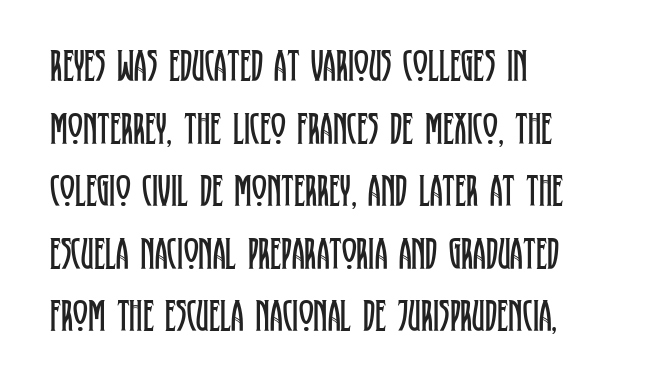
{"serif": "yes", "italic": "no", "bold": "no", "weight": "regular", "width": "condensed", "stroke_contrast": "low", "x_height": "large", "monospaced": "no", "underline": "no", "align": "left", "line_spacing": "normal", "line_spacing_ratio": 1.39, "letter_spacing": "normal", "letter_spacing_em": 0.0, "glyph_px": 45}
